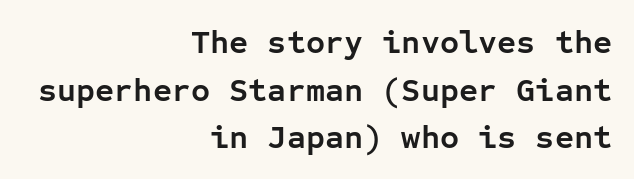
The image shows 33 px semibold sans-serif type, upright, monospaced; set right-aligned, normal line spacing (1.44x), normal letter spacing, not underlined; low stroke contrast and a medium x-height.
